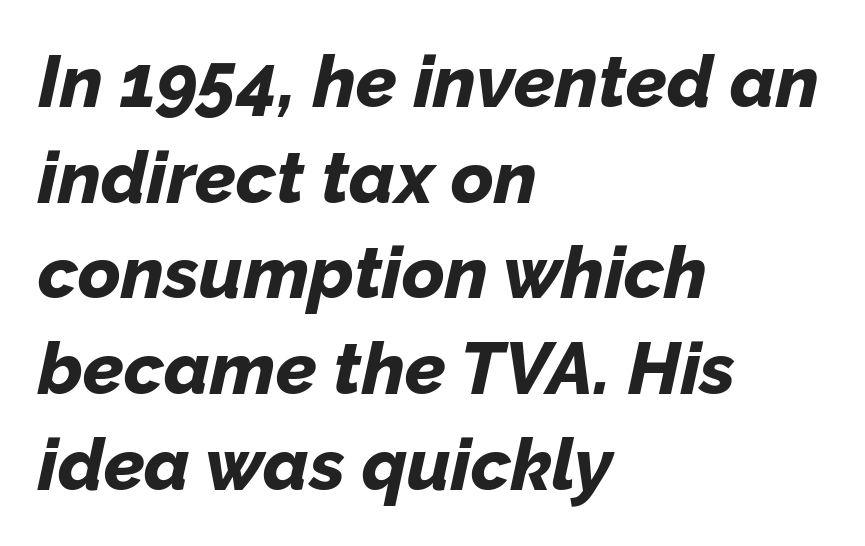
{"italic": "yes", "lean": "right", "slant_degrees": 12, "bold": "yes", "weight": "bold", "width": "normal", "stroke_contrast": "low", "x_height": "medium", "monospaced": "no", "underline": "no", "align": "left", "line_spacing": "normal", "line_spacing_ratio": 1.31, "letter_spacing": "normal", "letter_spacing_em": 0.0, "glyph_px": 73}
